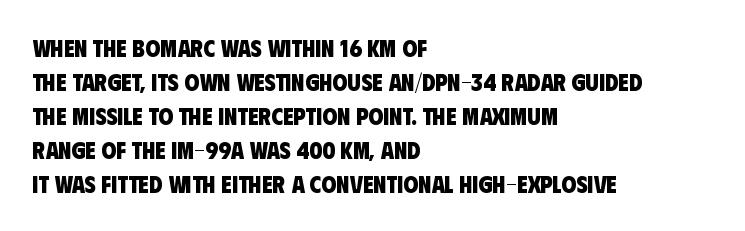
Look at the tracking — it's just the regular setting, nothing added. Weight: bold. Where is the straight margin? On the left. Successive baselines arrive at the customary interval.
